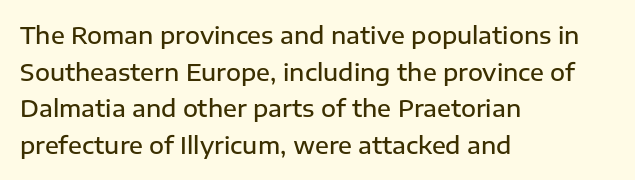
Q: Is the text bold? A: Semi-bold.
Q: Is the text italic (slanted)? A: No, it is upright.
Q: Is the text underlined? A: No.
Q: How is the paragraph aligned? A: Left-aligned.
Q: Is the spacing between letters normal or unusually wide? A: Normal.
Q: Is the spacing between lines tight, normal or loose? A: Normal.
